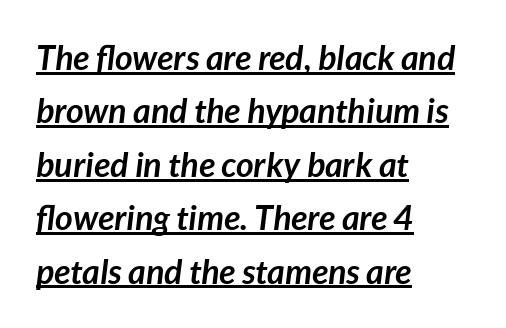
The image shows 34 px semibold type, italic (leaning right); set left-aligned, normal line spacing (1.57x), normal letter spacing, underlined; low stroke contrast and a medium x-height.
